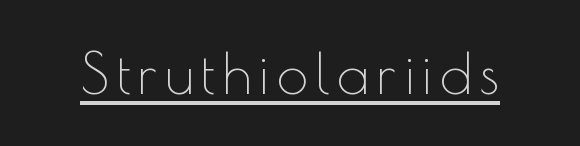
The image shows 56 px thin sans-serif type, upright; set underlined; a small x-height.
